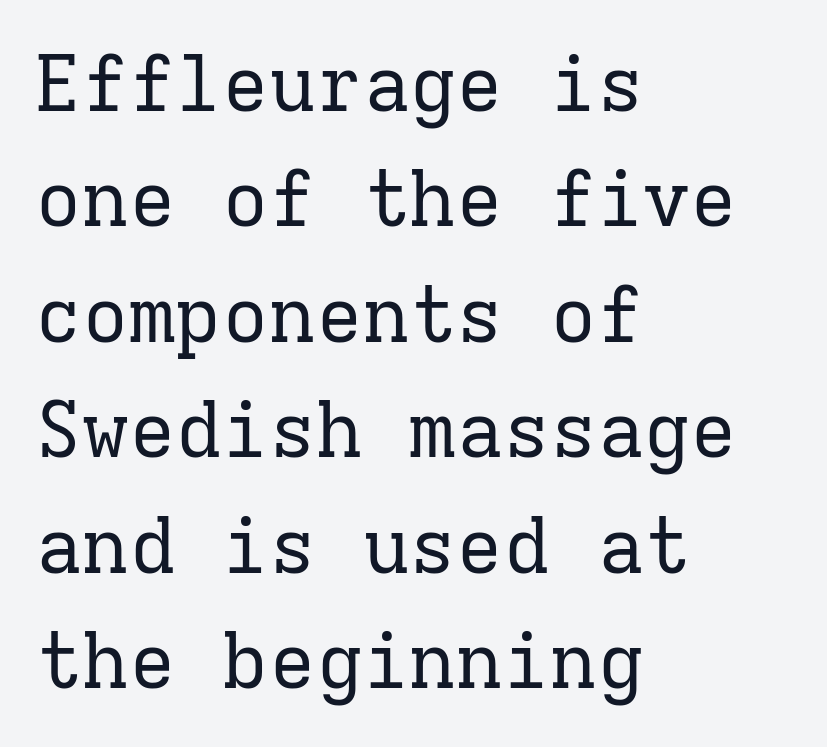
The image shows 78 px regular-weight serif type, upright, monospaced; set left-aligned, normal line spacing (1.48x), normal letter spacing, not underlined; low stroke contrast and a medium x-height.
